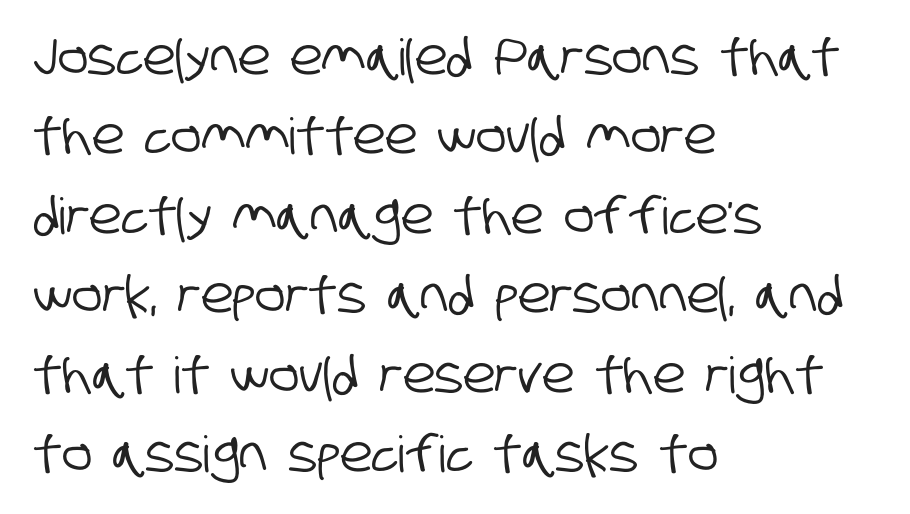
The image shows 50 px condensed sans-serif type; set left-aligned, normal line spacing (1.59x), normal letter spacing, not underlined; low stroke contrast and a large x-height.
